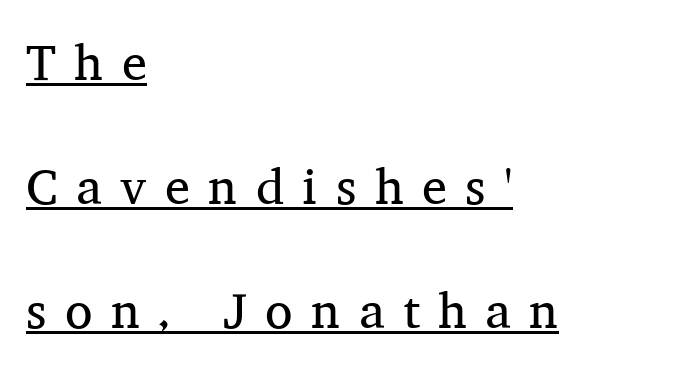
Q: Is the text bold? A: No.
Q: Is the text italic (slanted)? A: No, it is upright.
Q: Is the typeface a serif or a sans-serif typeface? A: Serif.
Q: Is the text underlined? A: Yes.
Q: How is the paragraph aligned? A: Left-aligned.
Q: Is the spacing between letters normal or unusually wide? A: Unusually wide.
Q: Is the spacing between lines tight, normal or loose? A: Loose.
Q: Width (condensed, normal, or wide)? A: Normal.
Q: Stroke contrast? A: Medium.
Q: x-height? A: Medium.
Q: Monospaced? A: No.
